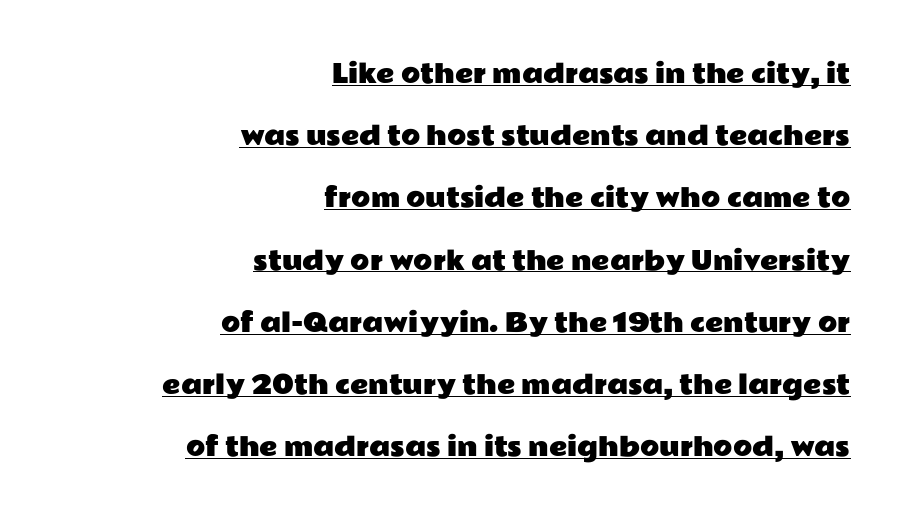
{"italic": "no", "underline": "yes", "align": "right", "line_spacing": "loose", "line_spacing_ratio": 2.49, "letter_spacing": "normal", "letter_spacing_em": 0.0, "glyph_px": 25}
